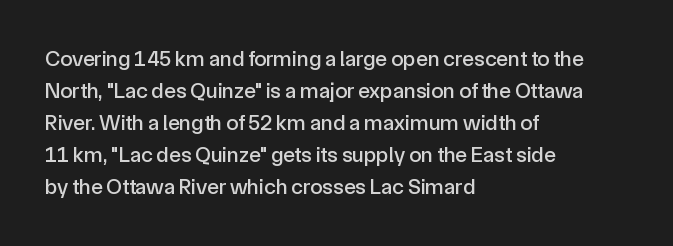
Q: Is the text italic (slanted)? A: No, it is upright.
Q: Is the text underlined? A: No.
Q: How is the paragraph aligned? A: Left-aligned.
Q: Is the spacing between letters normal or unusually wide? A: Normal.
Q: Is the spacing between lines tight, normal or loose? A: Normal.
